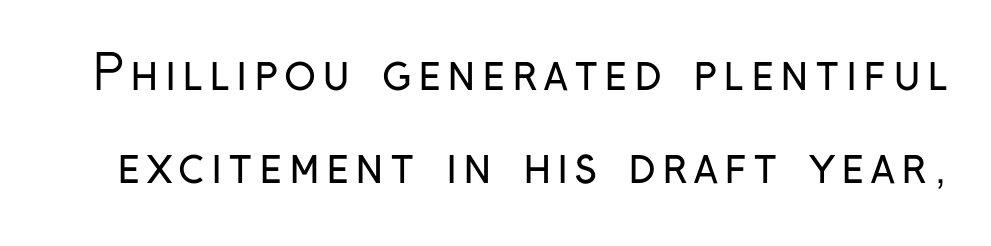
The baseline area is clear. The letters stand straight up with perfectly vertical stems. This reads as an unemphasized weight, regular at the heaviest. Regarding leading, the lines here are spaced well apart. Here the designer chose a conventional face with non-uniform glyph widths. What kind of face is this? One without serifs — a sans.
